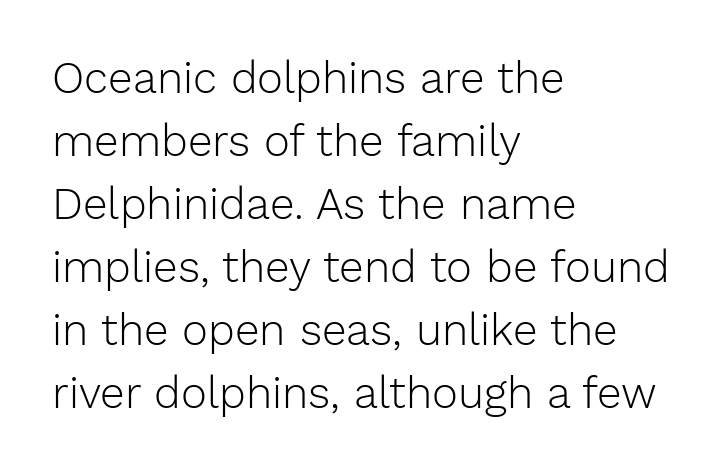
The image shows 44 px light sans-serif type, upright; set left-aligned, normal line spacing (1.43x), normal letter spacing, not underlined; low stroke contrast and a medium x-height.
